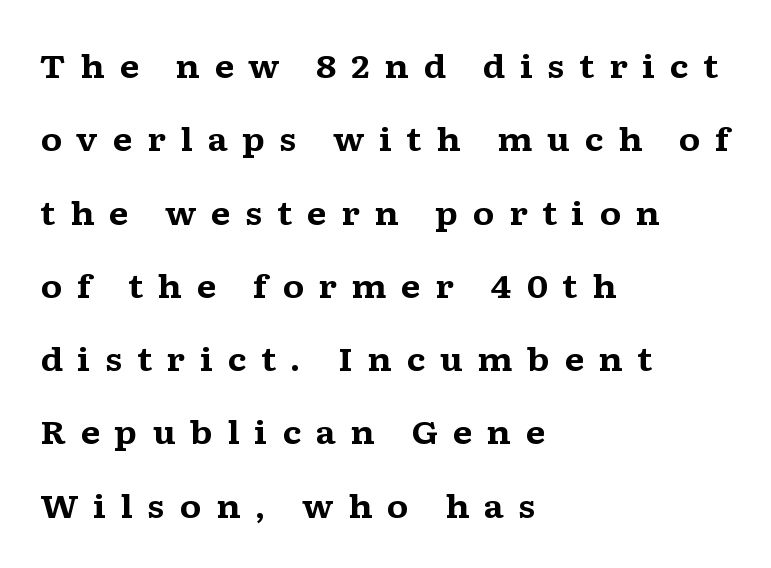
Check the space under the baseline: it is left empty. Each new line begins a long way beneath the previous one. Caption: multi-line text, flush left, ragged right. This is serif lettering, the kind often seen in printed books. Spacing verdict: proportional, widths tailored to each character.
